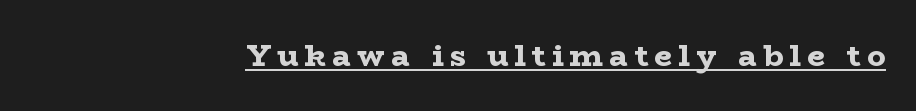
{"serif": "yes", "italic": "no", "bold": "yes", "weight": "bold", "width": "wide", "stroke_contrast": "low", "x_height": "medium", "monospaced": "no", "underline": "yes", "align": "right", "letter_spacing": "wide", "letter_spacing_em": 0.2, "glyph_px": 31}
